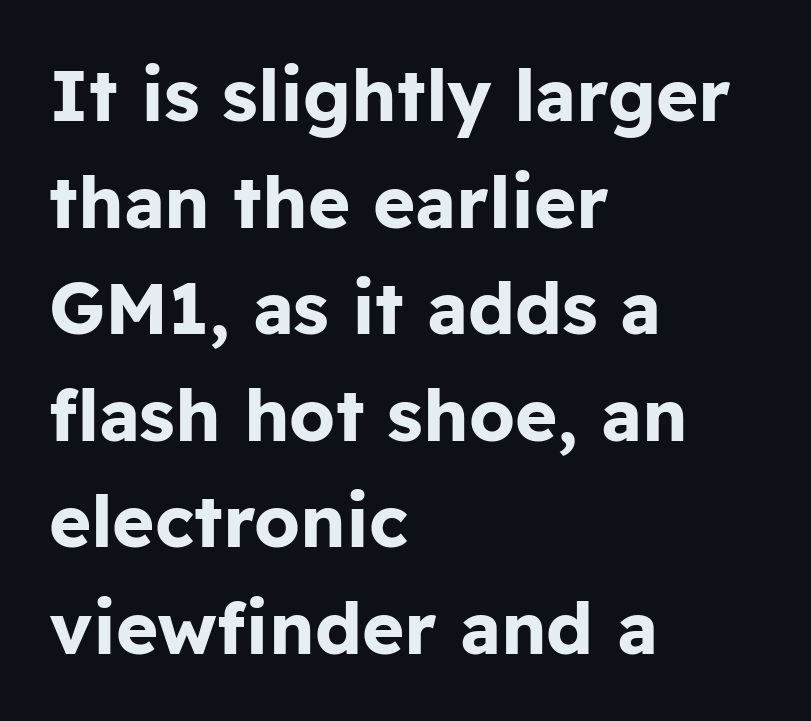
{"serif": "no", "italic": "no", "bold": "yes", "weight": "bold", "width": "normal", "stroke_contrast": "low", "x_height": "medium", "monospaced": "no", "underline": "no", "align": "left", "line_spacing": "normal", "line_spacing_ratio": 1.48, "letter_spacing": "normal", "letter_spacing_em": 0.0, "glyph_px": 72}
